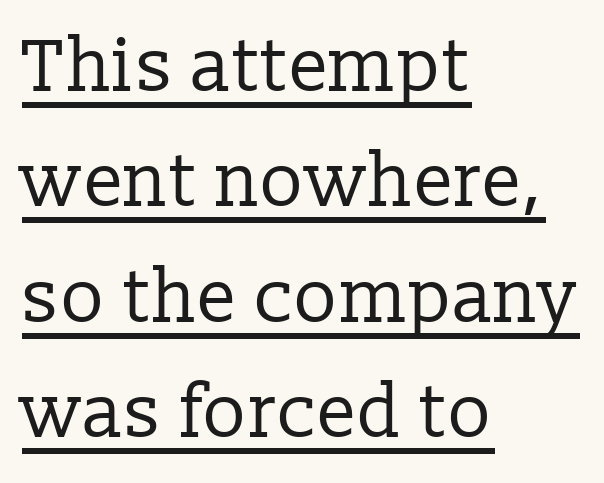
The image shows 74 px regular-weight serif type, upright; set left-aligned, normal line spacing (1.56x), normal letter spacing, underlined; low stroke contrast and a medium x-height.
